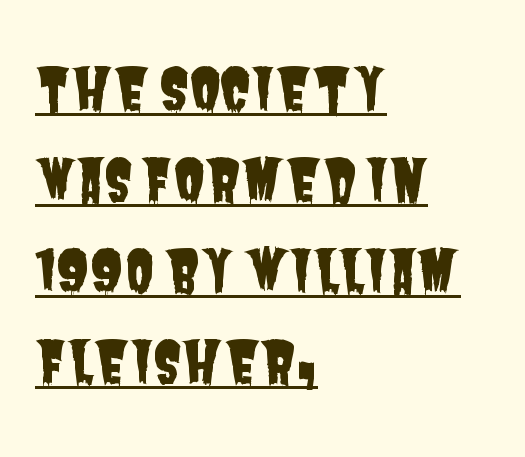
The image shows 58 px condensed sans-serif type; set left-aligned, normal line spacing (1.57x), normal letter spacing, underlined; low stroke contrast and a large x-height.
